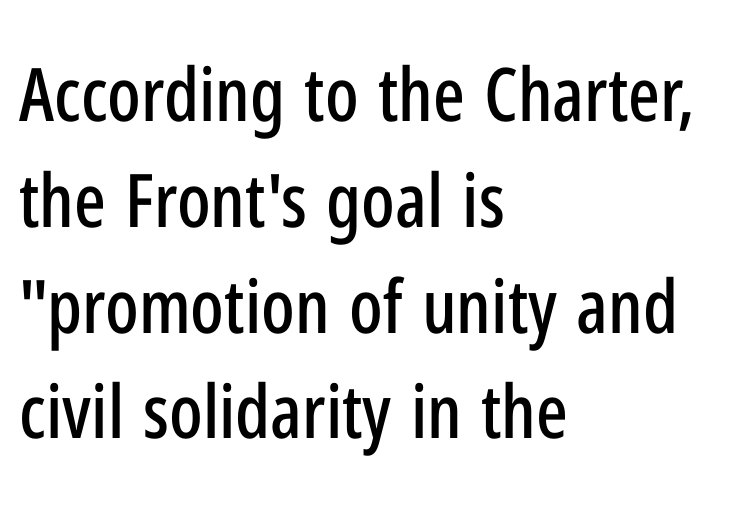
{"serif": "no", "italic": "no", "width": "condensed", "stroke_contrast": "low", "x_height": "medium", "monospaced": "no", "underline": "no", "align": "left", "line_spacing": "normal", "line_spacing_ratio": 1.43, "letter_spacing": "normal", "letter_spacing_em": 0.0, "glyph_px": 74}
